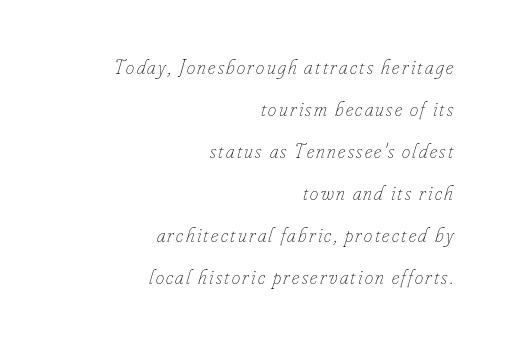
Horizontal alignment here is rightward, an uncommon choice for prose. The passage shown is not bold in any degree. Students, observe: this is what heavily led, spacious text looks like. These lines were composed using italics.
